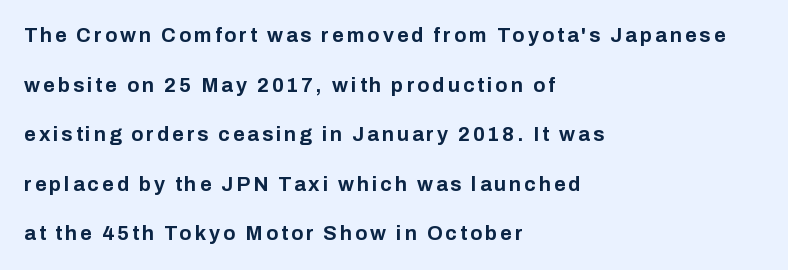
{"italic": "no", "bold": "yes", "underline": "no", "align": "left", "line_spacing": "loose", "line_spacing_ratio": 2.48, "glyph_px": 20}
